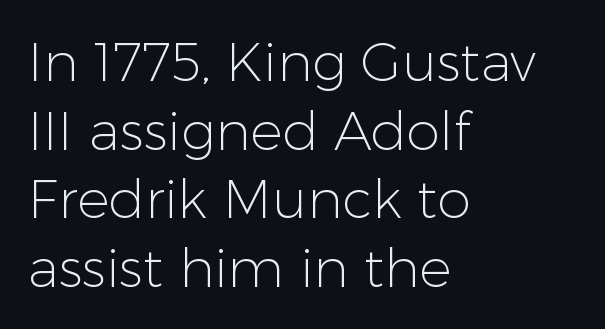
Q: Is the text bold? A: No.
Q: Is the text italic (slanted)? A: No, it is upright.
Q: Is the typeface a serif or a sans-serif typeface? A: Sans-serif.
Q: Is the text underlined? A: No.
Q: How is the paragraph aligned? A: Left-aligned.
Q: Is the spacing between letters normal or unusually wide? A: Normal.
Q: Is the spacing between lines tight, normal or loose? A: Normal.
Q: Width (condensed, normal, or wide)? A: Normal.
Q: Stroke contrast? A: Low.
Q: x-height? A: Medium.
Q: Monospaced? A: No.
